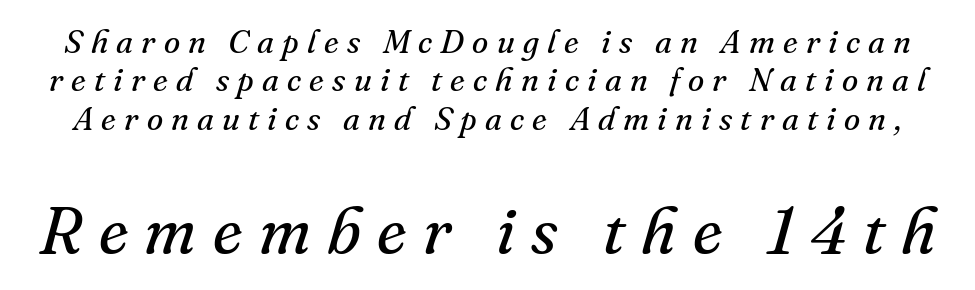
The image shows 66 px regular-weight serif type, italic (leaning right); set line spacing 1.16x, unusually wide letter spacing (+0.25 em), not underlined; the second (bottom) block is 2.0x larger; medium stroke contrast and a small x-height.
